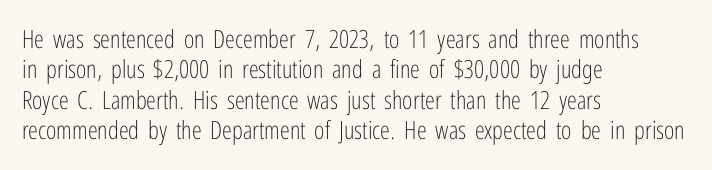
Q: Is the text bold? A: No.
Q: Is the text italic (slanted)? A: No, it is upright.
Q: Is the text underlined? A: No.
Q: How is the paragraph aligned? A: Left-aligned.
Q: Is the spacing between letters normal or unusually wide? A: Normal.
